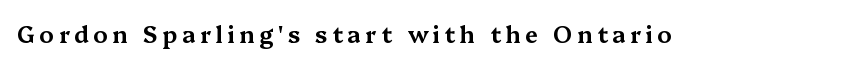
Q: Is the text italic (slanted)? A: No, it is upright.
Q: Is the text underlined? A: No.
Q: Is the spacing between letters normal or unusually wide? A: Unusually wide.
